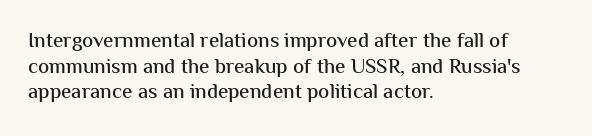
Line beginnings align vertically; line endings do not. Posture: vertical. A typesetter would call this zero additional tracking. The baseline area is clear.
